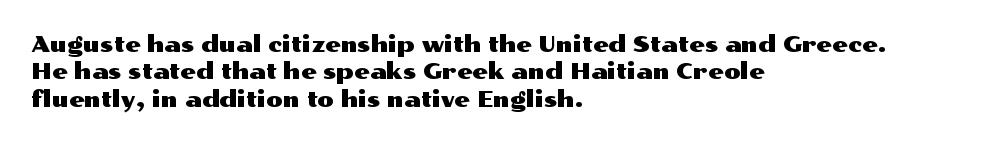
{"italic": "no", "underline": "no", "align": "left", "line_spacing_ratio": 1.24, "letter_spacing": "normal", "letter_spacing_em": 0.0, "glyph_px": 22}
